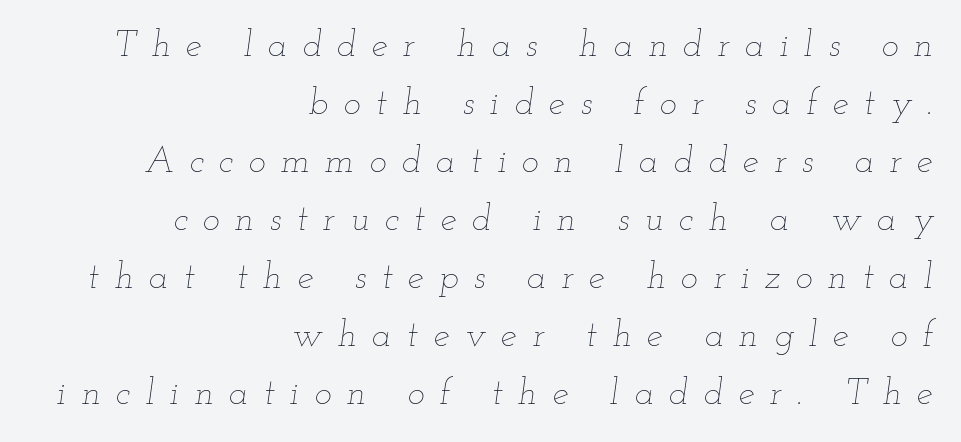
Type without underlining. Here the designer chose a conventional face with non-uniform glyph widths. Heaviness? Minimal to ordinary, like unemphasized prose. Horizontal bands of white between lines are of average thickness. Alignment: flush right. The gaps between neighbouring characters are conspicuously large.
